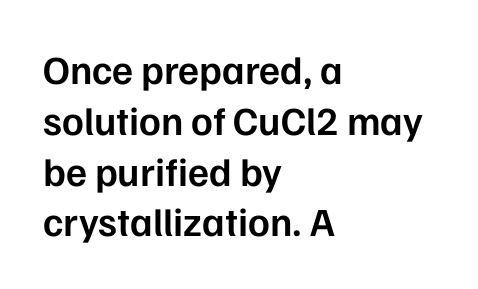
You could not count columns in this text — the font is proportionally spaced. The axis of the letterforms is exactly vertical. The rendering shows plain stroke endings on the letterforms — a sans-serif design. Compared with a centered layout, this one pins lines to the left instead.
